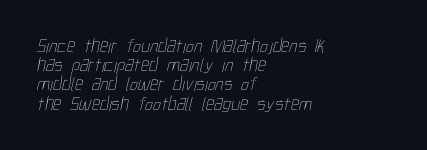
Q: Is the text bold? A: No.
Q: Is the text underlined? A: No.
Q: How is the paragraph aligned? A: Left-aligned.
Q: Is the spacing between letters normal or unusually wide? A: Normal.
Q: Is the spacing between lines tight, normal or loose? A: Tight.
